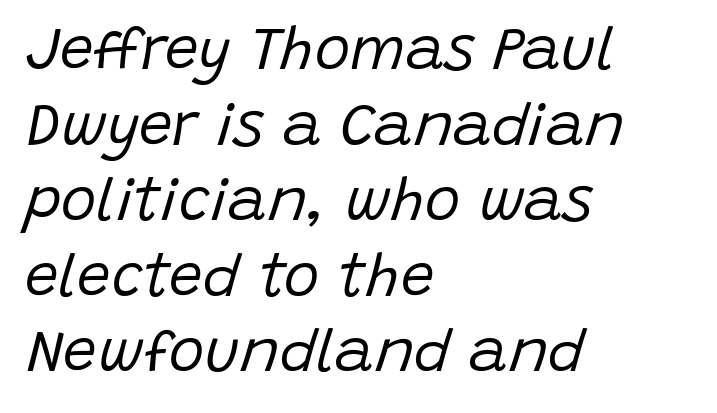
This block has exactly the height ordinary leading produces. Each letter keeps its own natural width here, so spacing adapts to shape. Descenders are the only things crossing below the line. Inter-character spacing is left at the font's built-in metrics.
